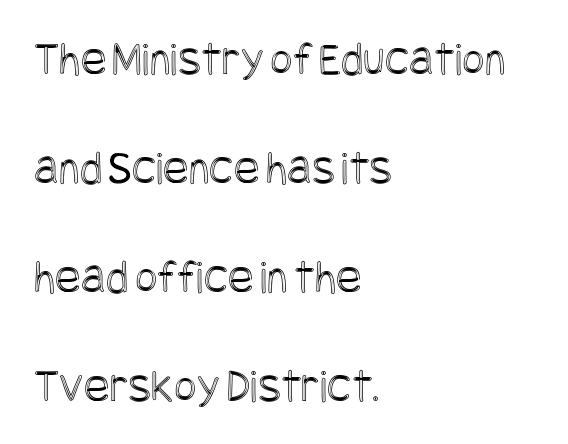
The image shows 48 px condensed type, upright; set left-aligned, loose line spacing (2.27x), normal letter spacing, not underlined; a large x-height.
